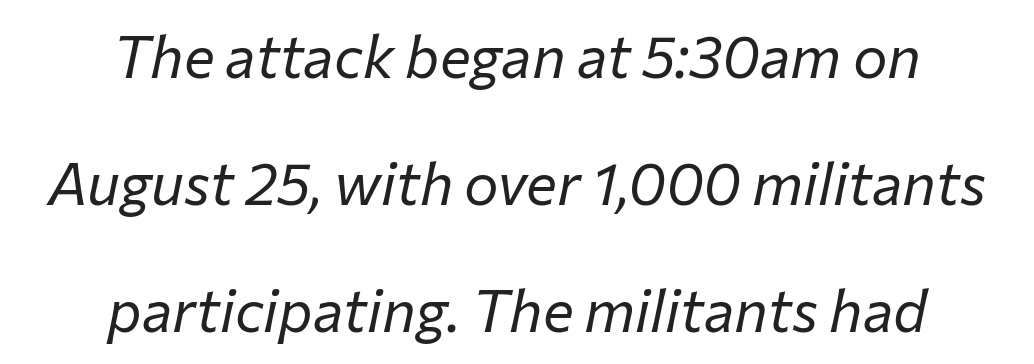
{"italic": "yes", "lean": "right", "slant_degrees": 12, "bold": "no", "weight": "regular", "width": "normal", "stroke_contrast": "low", "x_height": "medium", "monospaced": "no", "underline": "no", "align": "center", "line_spacing": "loose", "line_spacing_ratio": 2.19, "letter_spacing": "normal", "letter_spacing_em": 0.0, "glyph_px": 58}
